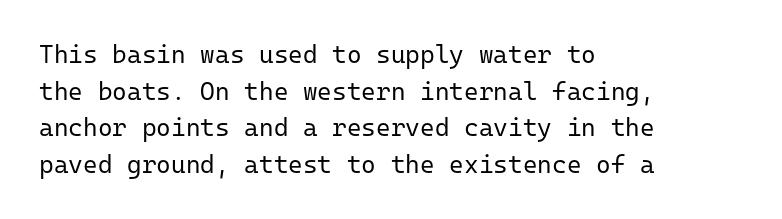
{"italic": "no", "bold": "no", "underline": "no", "align": "left", "line_spacing": "normal", "line_spacing_ratio": 1.47, "letter_spacing": "normal", "letter_spacing_em": 0.0, "glyph_px": 25}
